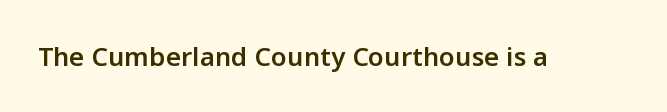
Q: Is the text bold? A: Semi-bold.
Q: Is the text italic (slanted)? A: No, it is upright.
Q: Is the text underlined? A: No.
Q: Is the spacing between letters normal or unusually wide? A: Normal.
